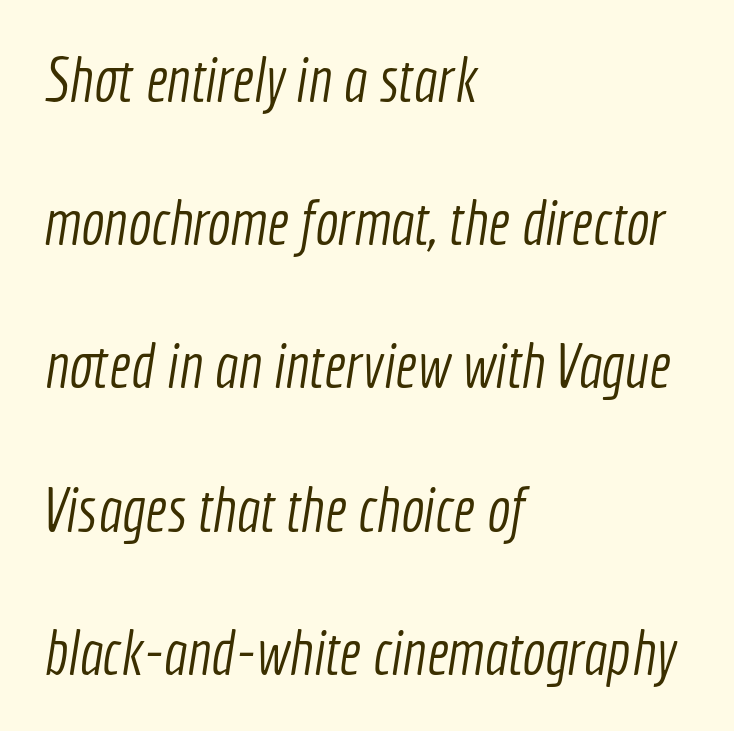
Q: Is the text bold? A: No.
Q: Is the typeface a serif or a sans-serif typeface? A: Sans-serif.
Q: Is the text underlined? A: No.
Q: How is the paragraph aligned? A: Left-aligned.
Q: Is the spacing between letters normal or unusually wide? A: Normal.
Q: Is the spacing between lines tight, normal or loose? A: Loose.
Q: Width (condensed, normal, or wide)? A: Condensed.
Q: x-height? A: Medium.
Q: Monospaced? A: No.
